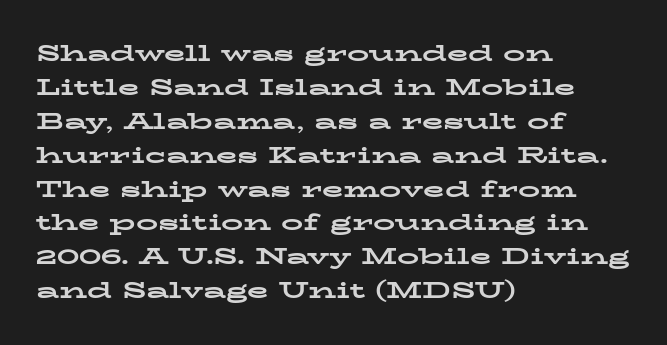
The image shows 22 px bold type, upright; set left-aligned, normal line spacing (1.54x), normal letter spacing, not underlined.
